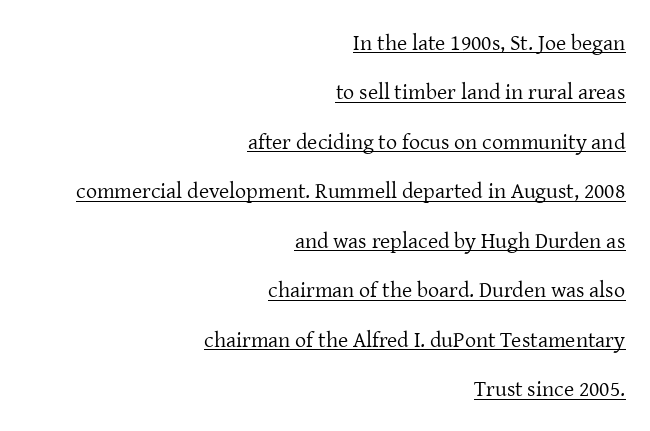
Q: Is the text bold? A: No.
Q: Is the text italic (slanted)? A: No, it is upright.
Q: Is the text underlined? A: Yes.
Q: How is the paragraph aligned? A: Right-aligned.
Q: Is the spacing between letters normal or unusually wide? A: Normal.
Q: Is the spacing between lines tight, normal or loose? A: Loose.
